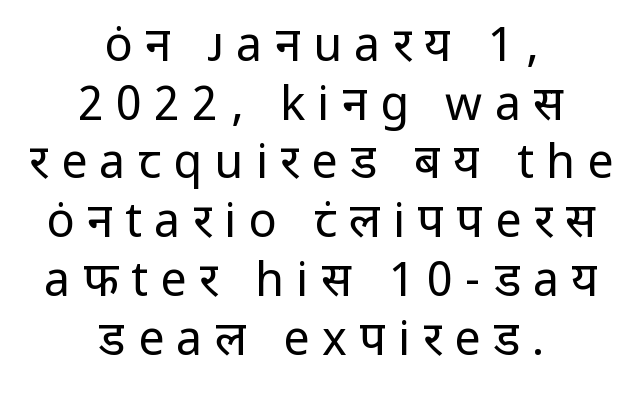
The lettering stays uniformly vertical, giving the passage a roman look. The rag falls on both sides of this text block equally. Honestly, the letter spacing is so wide it's the main thing you notice. Summary of vertical rhythm: regular, with standard interline spacing. Letters have the restrained weight of plain body copy at most.
